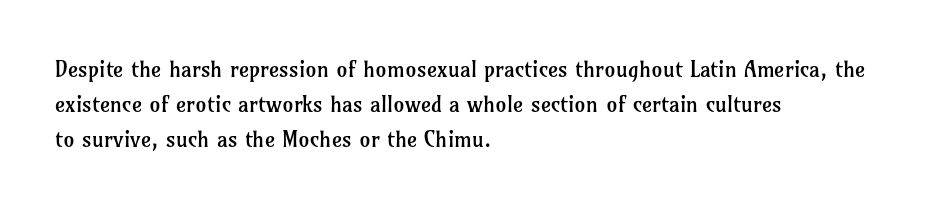
Q: Is the text bold? A: No.
Q: Is the text italic (slanted)? A: No, it is upright.
Q: Is the text underlined? A: No.
Q: How is the paragraph aligned? A: Left-aligned.
Q: Is the spacing between letters normal or unusually wide? A: Normal.
Q: Is the spacing between lines tight, normal or loose? A: Normal.
